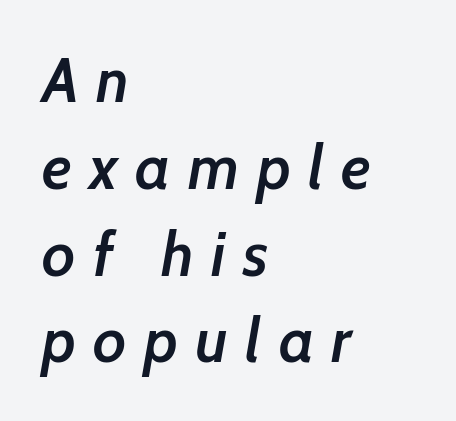
The image shows 62 px semibold type, italic (leaning right); set left-aligned, normal line spacing (1.4x), unusually wide letter spacing (+0.28 em), not underlined; low stroke contrast and a medium x-height.
